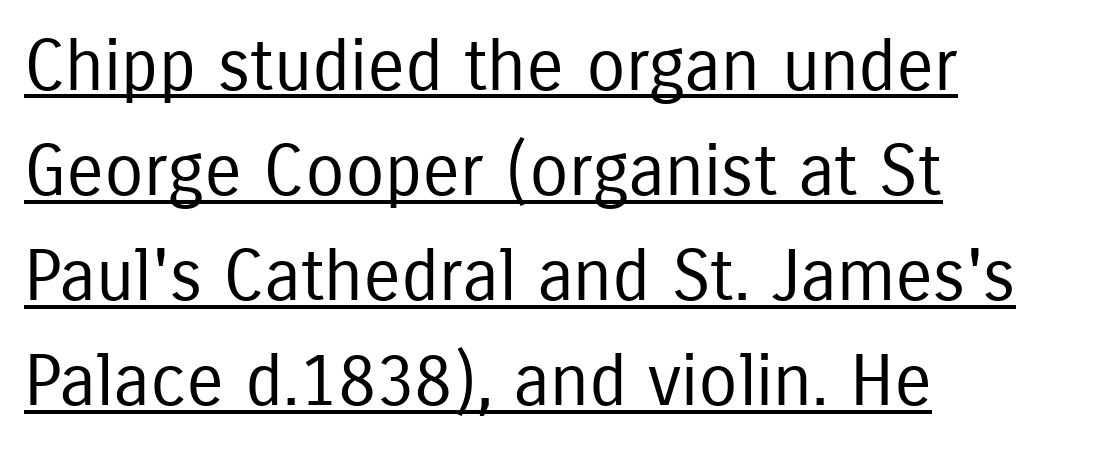
The image shows 71 px regular-weight, condensed sans-serif type, upright; set left-aligned, normal line spacing (1.48x), normal letter spacing, underlined; low stroke contrast and a medium x-height.
